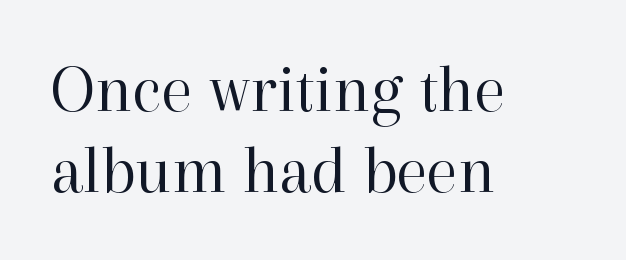
{"serif": "yes", "italic": "no", "bold": "no", "weight": "regular", "width": "normal", "stroke_contrast": "high", "x_height": "medium", "monospaced": "no", "underline": "no", "align": "left", "line_spacing_ratio": 1.18, "letter_spacing": "normal", "letter_spacing_em": 0.0, "glyph_px": 69}
